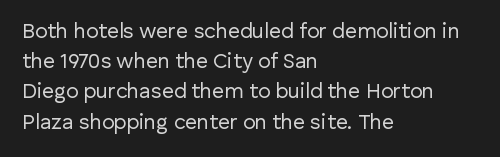
Regarding leading, the lines here are spaced in the standard way. Underline: absent. A classic flush-left, rag-right setting is used for this passage. Every character sits straight up, as roman type does.
